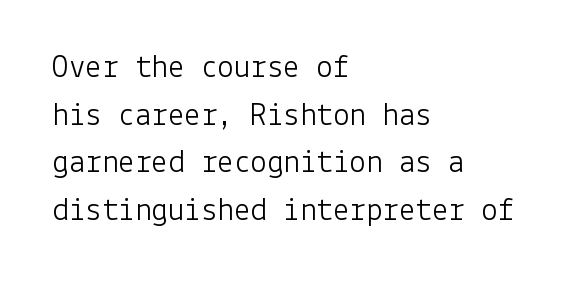
{"serif": "no", "italic": "no", "bold": "no", "weight": "light", "width": "normal", "stroke_contrast": "low", "x_height": "medium", "underline": "no", "align": "left", "line_spacing": "normal", "line_spacing_ratio": 1.44, "letter_spacing": "normal", "letter_spacing_em": 0.0, "glyph_px": 33}
